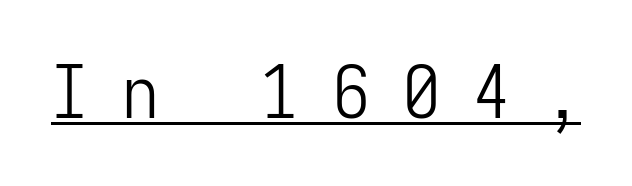
{"serif": "no", "italic": "no", "bold": "no", "weight": "light", "width": "condensed", "stroke_contrast": "low", "x_height": "medium", "monospaced": "yes", "underline": "yes", "letter_spacing": "wide", "letter_spacing_em": 0.45, "glyph_px": 74}
